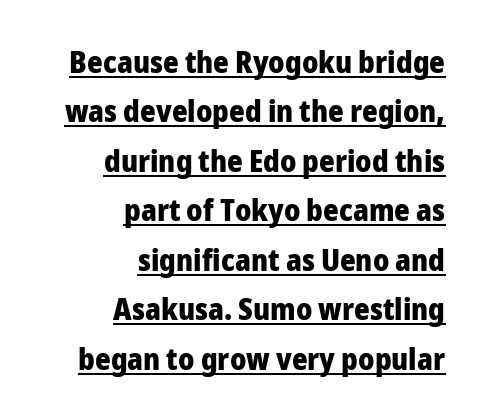
The image shows 30 px heavy sans-serif type, upright; set right-aligned, normal line spacing (1.65x), normal letter spacing, underlined; low stroke contrast and a medium x-height.
